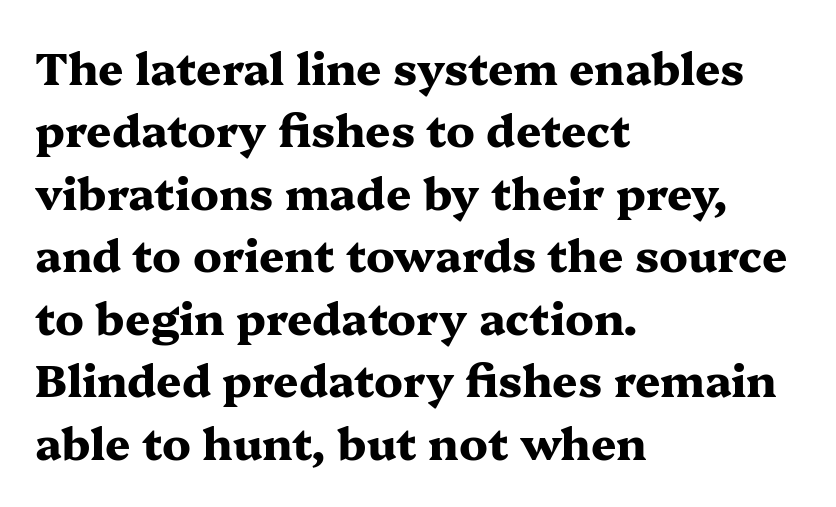
Q: Is the text bold? A: Yes.
Q: Is the text italic (slanted)? A: No, it is upright.
Q: Is the typeface a serif or a sans-serif typeface? A: Serif.
Q: Is the text underlined? A: No.
Q: How is the paragraph aligned? A: Left-aligned.
Q: Is the spacing between letters normal or unusually wide? A: Normal.
Q: Is the spacing between lines tight, normal or loose? A: Normal.
Q: Width (condensed, normal, or wide)? A: Wide.
Q: Stroke contrast? A: Medium.
Q: x-height? A: Medium.
Q: Monospaced? A: No.
